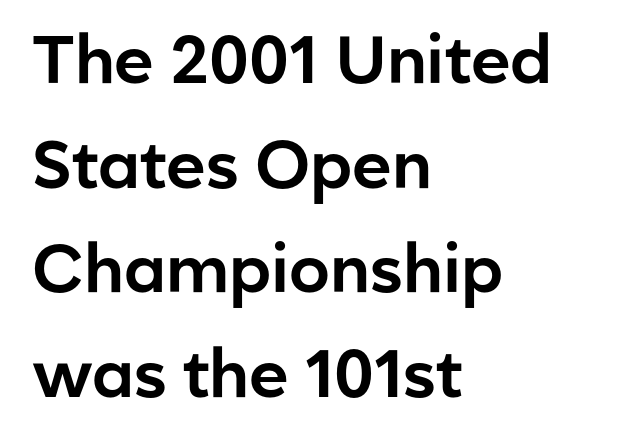
{"serif": "no", "italic": "no", "width": "normal", "stroke_contrast": "low", "x_height": "medium", "monospaced": "no", "underline": "no", "align": "left", "line_spacing": "normal", "line_spacing_ratio": 1.56, "letter_spacing": "normal", "letter_spacing_em": 0.0, "glyph_px": 67}
